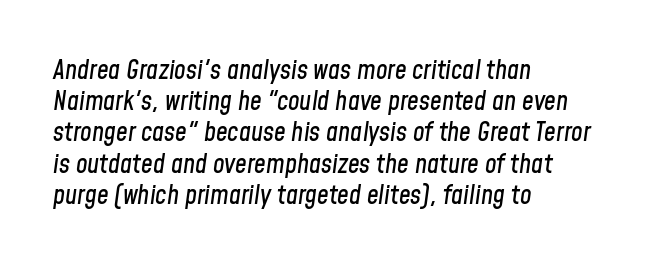
{"italic": "yes", "lean": "right", "slant_degrees": 8, "underline": "no", "align": "left", "line_spacing_ratio": 1.2, "letter_spacing": "normal", "letter_spacing_em": 0.0, "glyph_px": 26}
